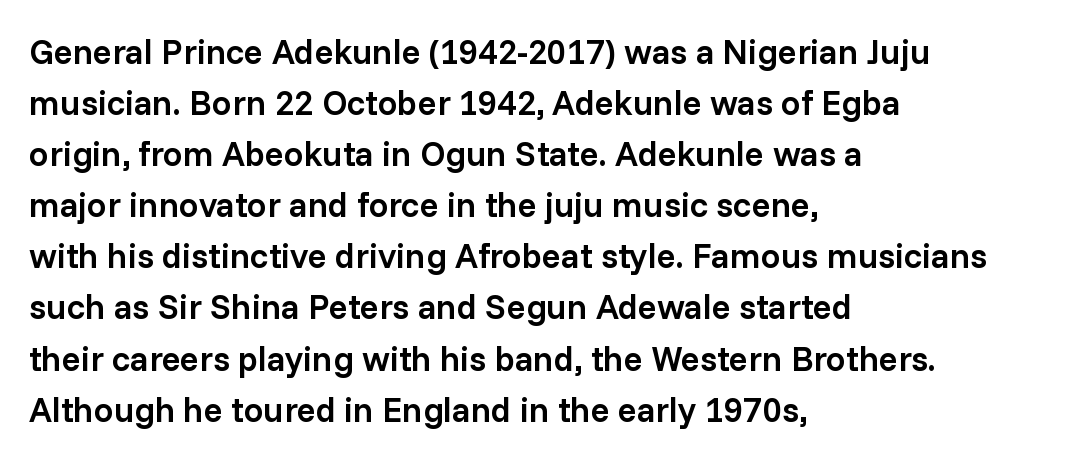
{"serif": "no", "italic": "no", "bold": "semi", "weight": "semibold", "width": "normal", "stroke_contrast": "low", "x_height": "medium", "monospaced": "no", "underline": "no", "align": "left", "line_spacing": "normal", "line_spacing_ratio": 1.46, "letter_spacing": "normal", "letter_spacing_em": 0.0, "glyph_px": 35}
